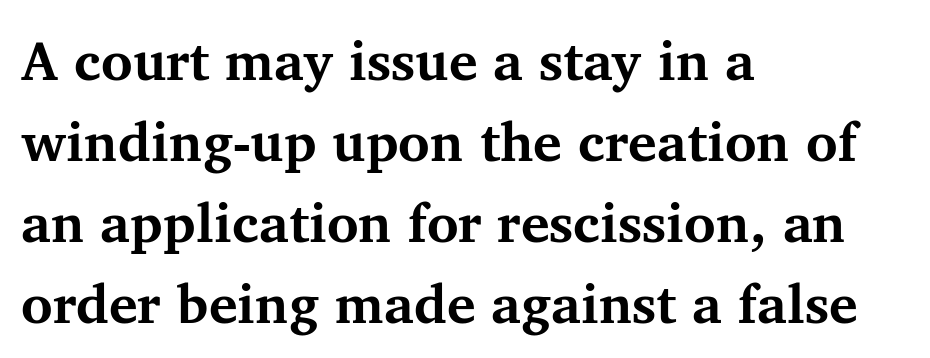
The image shows 54 px bold serif type, upright; set left-aligned, normal line spacing (1.5x), normal letter spacing, not underlined; medium stroke contrast and a medium x-height.
